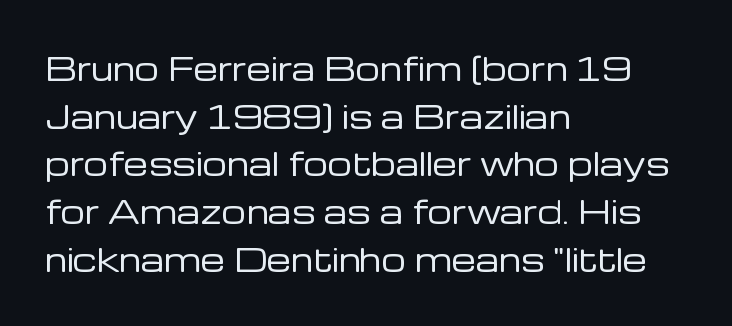
{"serif": "no", "italic": "no", "bold": "no", "weight": "regular", "width": "normal", "stroke_contrast": "low", "x_height": "medium", "monospaced": "no", "underline": "no", "align": "left", "line_spacing": "normal", "line_spacing_ratio": 1.54, "letter_spacing": "normal", "letter_spacing_em": 0.0, "glyph_px": 31}
